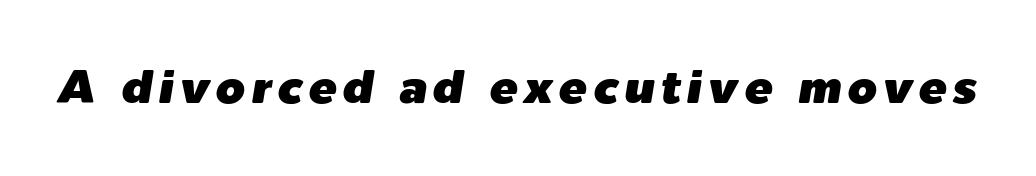
The image shows 47 px text type, italic (leaning right); set not underlined; low stroke contrast and a medium x-height.
